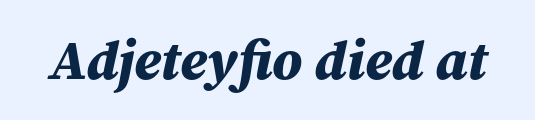
{"italic": "yes", "lean": "right", "slant_degrees": 12, "bold": "yes", "weight": "bold", "width": "normal", "stroke_contrast": "medium", "x_height": "medium", "monospaced": "no", "underline": "no", "letter_spacing": "normal", "letter_spacing_em": 0.0, "glyph_px": 55}
